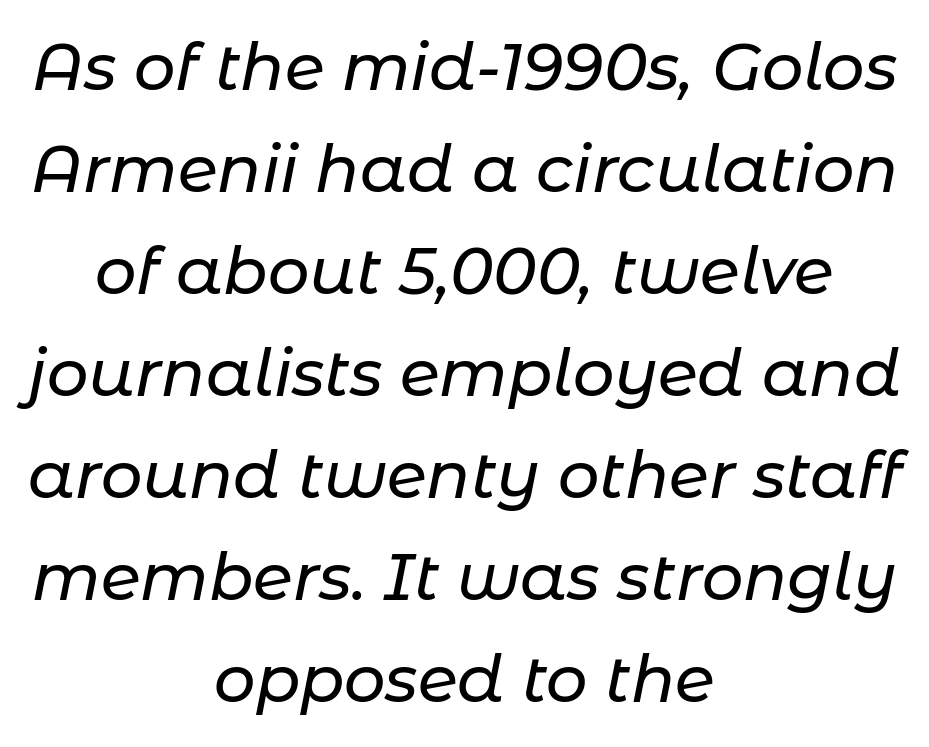
The image shows 65 px text type, italic (leaning right); set centered, normal line spacing (1.57x), normal letter spacing, not underlined; low stroke contrast and a medium x-height.
